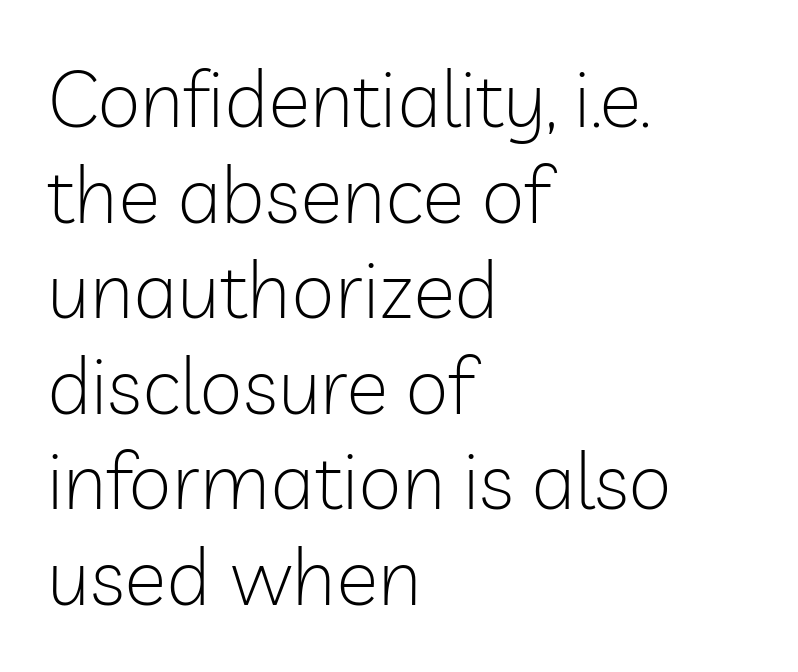
The image shows 79 px light sans-serif type, upright; set left-aligned, line spacing 1.21x, normal letter spacing, not underlined; low stroke contrast and a medium x-height.
